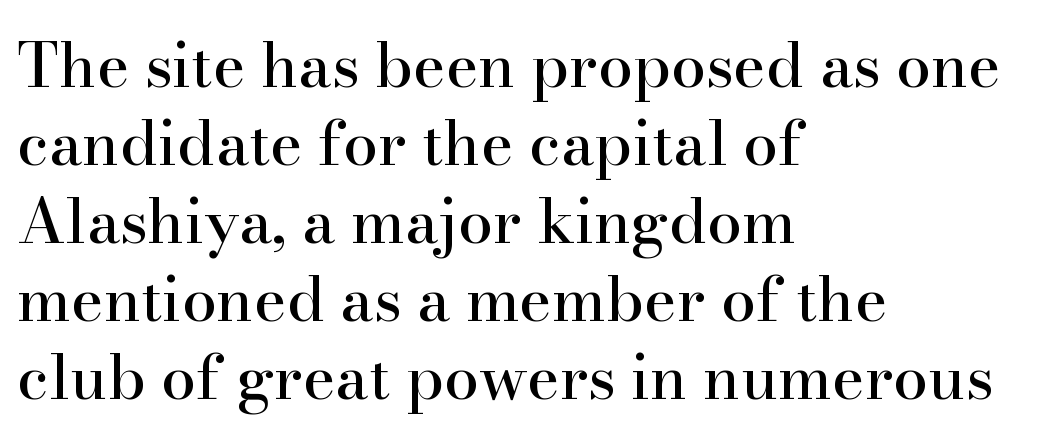
The image shows 62 px serif type, upright; set left-aligned, normal line spacing (1.26x), normal letter spacing, not underlined; high stroke contrast and a small x-height.
